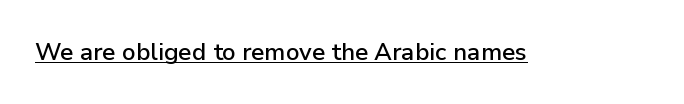
The image shows 24 px text type, upright; set normal letter spacing, underlined.
